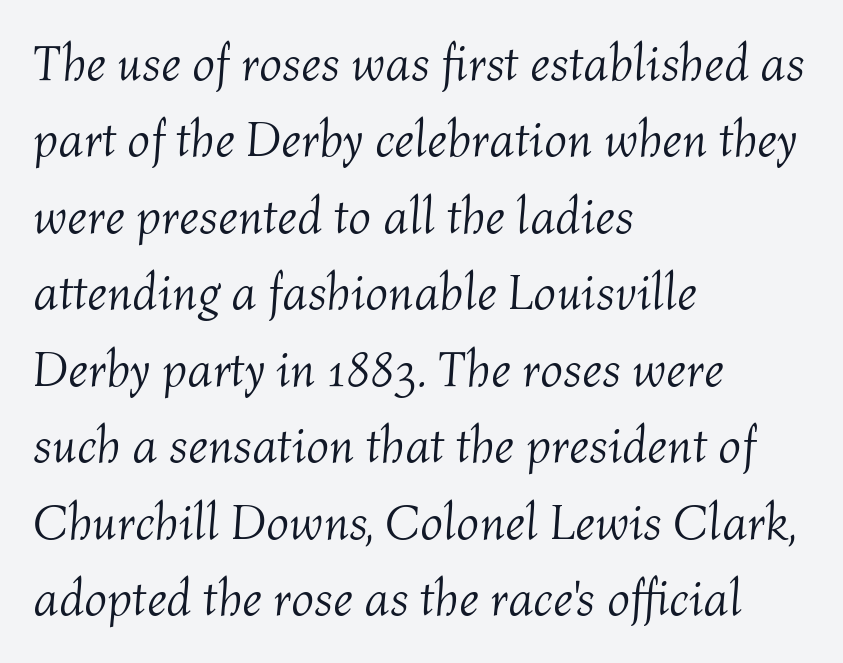
These lines stack with their left ends in a neat column. A typesetter would call this proportional, since set widths differ per character. Descenders hang freely into open space. Weight: not bold — regular or lighter. Every character sits at an angle, as italics do.
